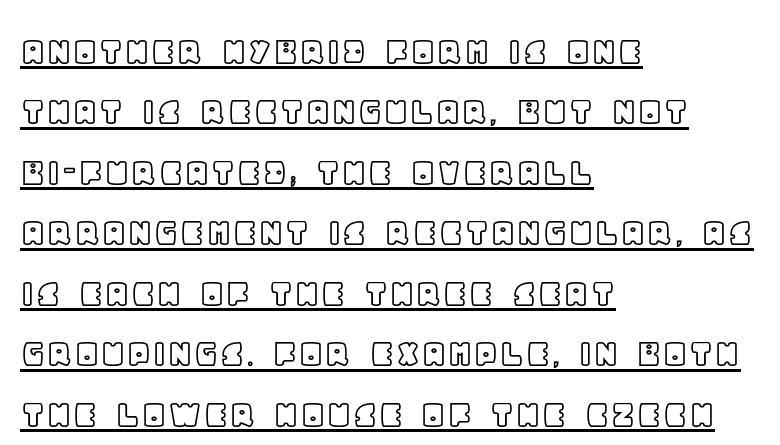
{"italic": "no", "width": "normal", "x_height": "large", "monospaced": "no", "underline": "yes", "align": "left", "line_spacing": "normal", "line_spacing_ratio": 1.44, "letter_spacing": "normal", "letter_spacing_em": 0.0, "glyph_px": 42}
